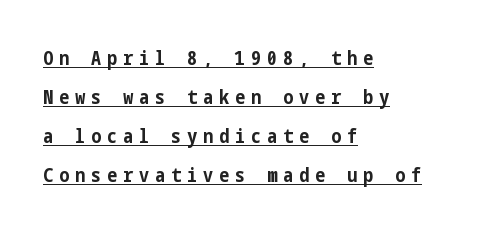
The face used here has the dense, thick strokes of a bold. Caption: expanded tracking, letters set apart. A roman cut, with each character standing at attention. This is underlined copy, the kind a proofreader might mark for attention.
